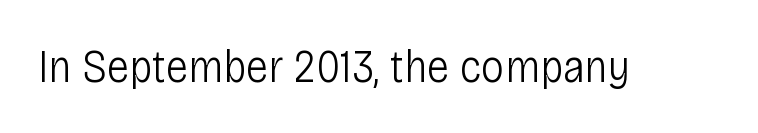
Q: Is the text bold? A: No.
Q: Is the text italic (slanted)? A: No, it is upright.
Q: Is the typeface a serif or a sans-serif typeface? A: Sans-serif.
Q: Is the text underlined? A: No.
Q: Is the spacing between letters normal or unusually wide? A: Normal.
Q: Width (condensed, normal, or wide)? A: Condensed.
Q: Stroke contrast? A: Low.
Q: x-height? A: Large.
Q: Monospaced? A: No.
